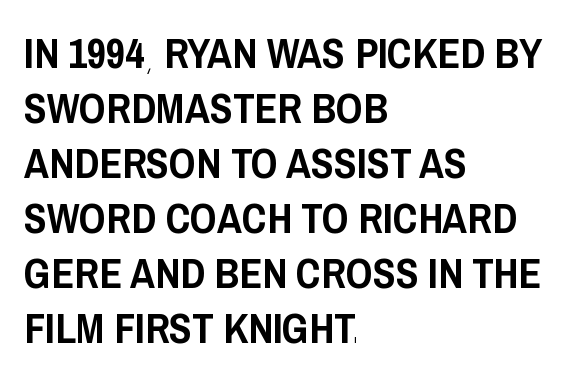
Q: Is the text italic (slanted)? A: No, it is upright.
Q: Is the typeface a serif or a sans-serif typeface? A: Sans-serif.
Q: Is the text underlined? A: No.
Q: How is the paragraph aligned? A: Left-aligned.
Q: Is the spacing between letters normal or unusually wide? A: Normal.
Q: Is the spacing between lines tight, normal or loose? A: Normal.
Q: Width (condensed, normal, or wide)? A: Condensed.
Q: Stroke contrast? A: Low.
Q: x-height? A: Large.
Q: Monospaced? A: No.
